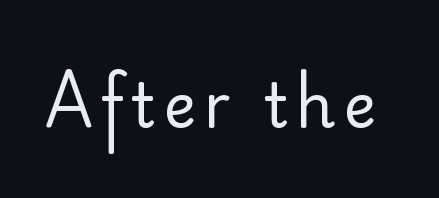
The image shows 61 px regular-weight sans-serif type, upright; set not underlined; low stroke contrast and a small x-height.
